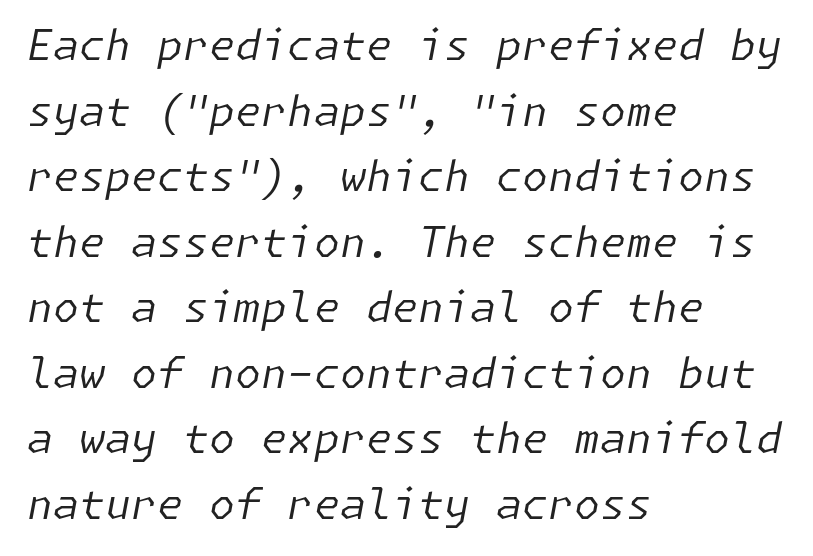
{"italic": "yes", "lean": "right", "slant_degrees": 11, "bold": "no", "weight": "regular", "width": "normal", "stroke_contrast": "low", "x_height": "medium", "underline": "no", "align": "left", "line_spacing": "normal", "line_spacing_ratio": 1.56, "letter_spacing": "normal", "letter_spacing_em": 0.0, "glyph_px": 42}
